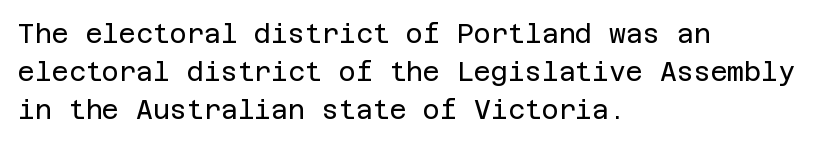
Visually the block forms a straight wall on the left and a jagged coastline on the right. Caption: standard tracking, unaltered. The type sits square on the baseline with zero lean. Weight: not bold — regular or lighter.
